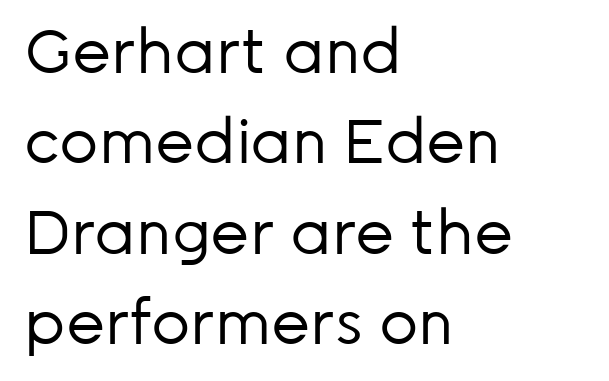
The ragged edge is on the right, which tells us the setting is flush left. The passage shown is typeset with a sans-serif family. Proportional: the letters do not fall into vertical columns. Here the glyphs are tracked normally, forming tight word shapes. The face looks like a standard text weight, possibly lighter. Italic: no, the glyphs are upright roman.
